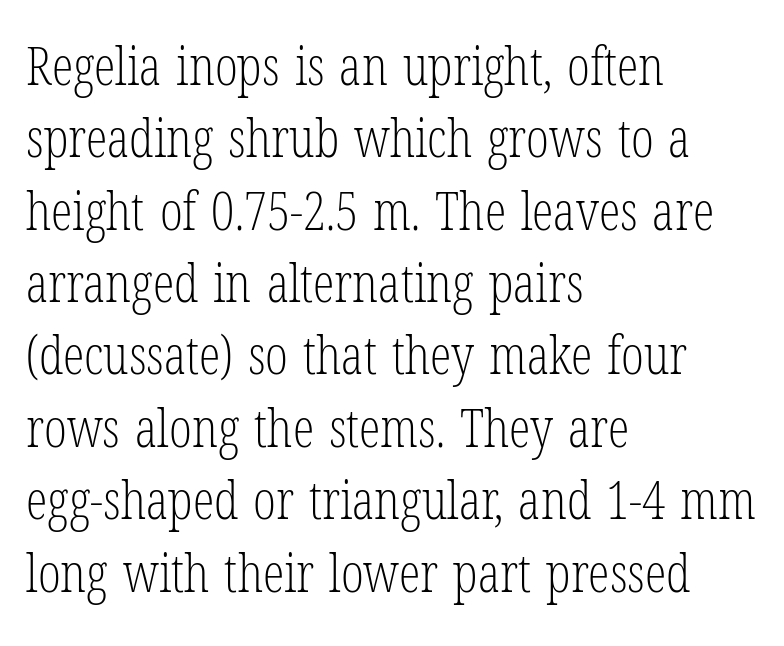
The image shows 54 px light, condensed serif type, upright; set left-aligned, normal line spacing (1.34x), normal letter spacing, not underlined; low stroke contrast and a medium x-height.
